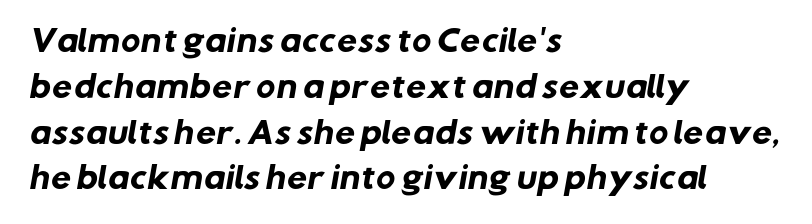
The image shows 29 px heavy sans-serif type; set left-aligned, normal line spacing (1.58x), normal letter spacing, not underlined; low stroke contrast and a medium x-height.
